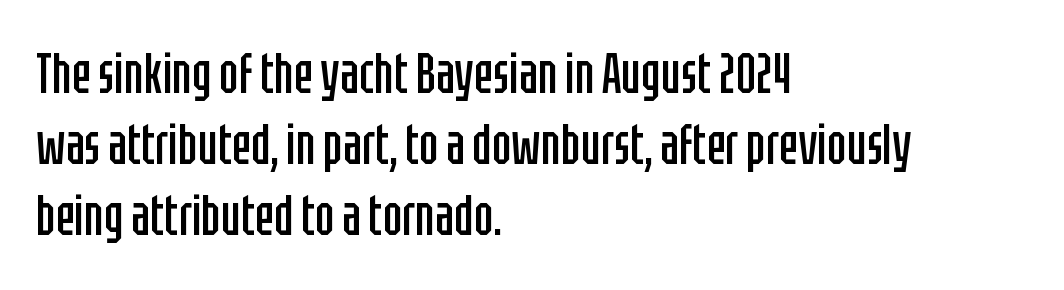
Q: Is the text bold? A: No.
Q: Is the text italic (slanted)? A: No, it is upright.
Q: Is the typeface a serif or a sans-serif typeface? A: Sans-serif.
Q: Is the text underlined? A: No.
Q: How is the paragraph aligned? A: Left-aligned.
Q: Is the spacing between letters normal or unusually wide? A: Normal.
Q: Is the spacing between lines tight, normal or loose? A: Normal.
Q: Width (condensed, normal, or wide)? A: Condensed.
Q: Stroke contrast? A: Low.
Q: x-height? A: Large.
Q: Monospaced? A: No.
